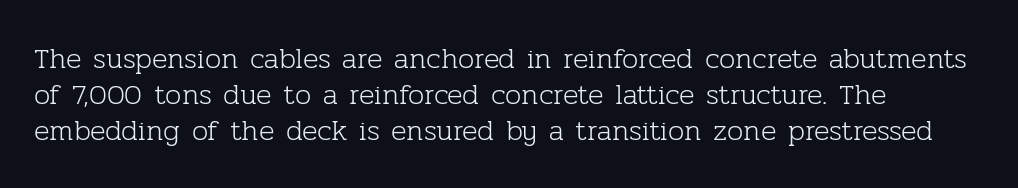
Teacher's note: observe the even left margin — that is flush-left alignment. Look at the tracking — it's just the regular setting, nothing added. Heaviness? Minimal to ordinary, like unemphasized prose. The passage shown is typed in a proportional face where columns would drift.
